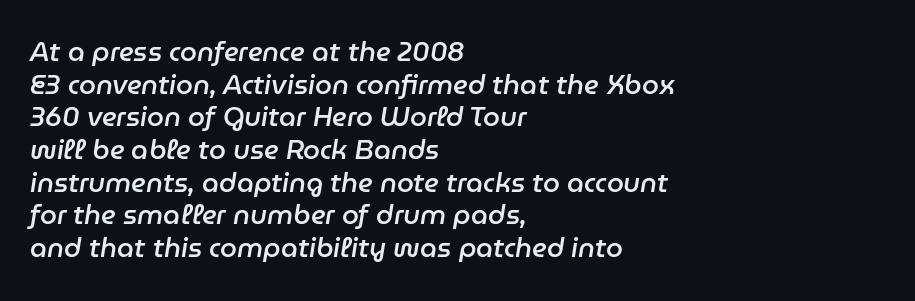
{"italic": "yes", "lean": "right", "slant_degrees": 9, "bold": "semi", "underline": "no", "align": "left", "line_spacing_ratio": 1.21, "letter_spacing": "normal", "letter_spacing_em": 0.0, "glyph_px": 27}
